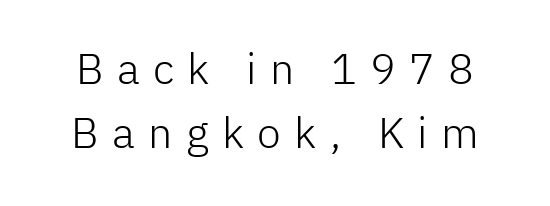
{"serif": "no", "italic": "no", "bold": "no", "weight": "light", "width": "normal", "stroke_contrast": "low", "x_height": "medium", "monospaced": "no", "underline": "no", "line_spacing": "normal", "line_spacing_ratio": 1.49, "letter_spacing": "wide", "letter_spacing_em": 0.31, "glyph_px": 43}
